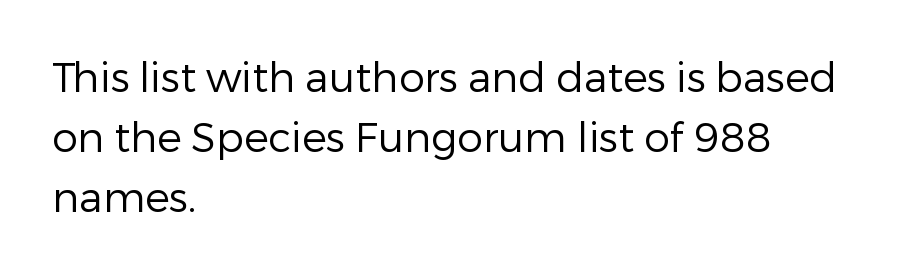
{"serif": "no", "italic": "no", "bold": "no", "weight": "regular", "width": "normal", "stroke_contrast": "low", "x_height": "medium", "monospaced": "no", "underline": "no", "align": "left", "line_spacing": "normal", "line_spacing_ratio": 1.46, "letter_spacing": "normal", "letter_spacing_em": 0.0, "glyph_px": 41}
